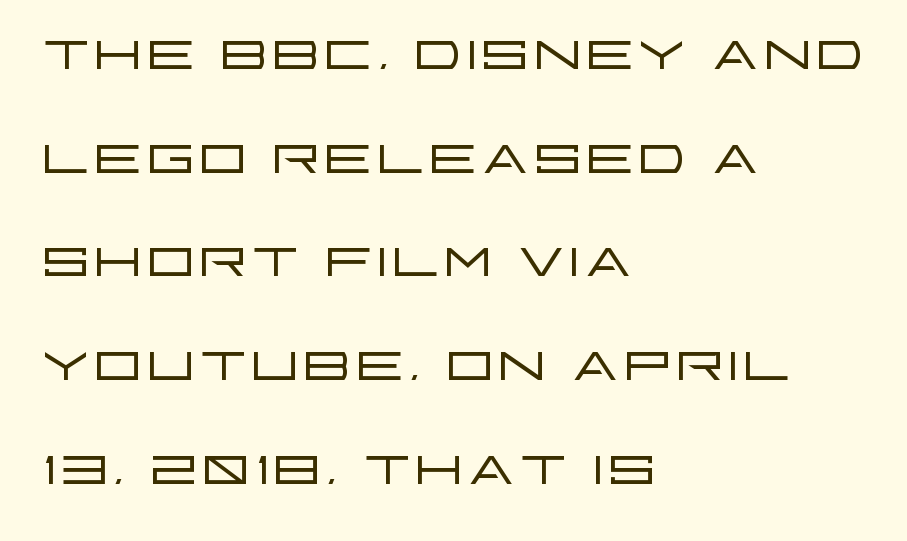
Between one letter and the next there's only the usual sliver of space. A typesetter would call this leading conventional body-copy spacing. Does the lettering tilt? It doesn't — this is upright. The characters display no serif detailing; their extremities are plain.
